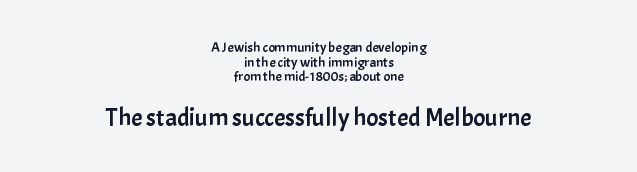
{"italic": "no", "underline": "no", "align": "center", "line_spacing": "tight", "line_spacing_ratio": 1.04, "letter_spacing": "normal", "letter_spacing_em": 0.0, "larger_block": "second", "size_ratio": 1.79, "glyph_px": 25}
